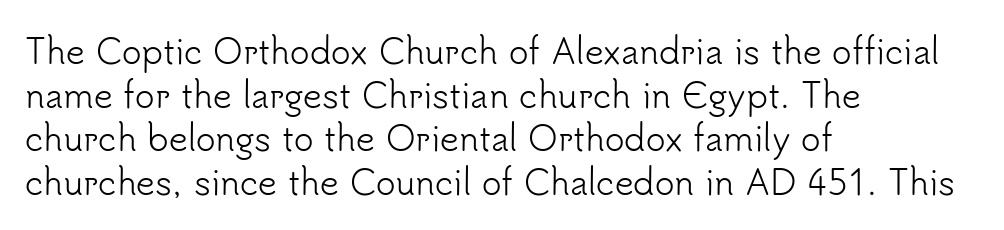
The letters sit at their default tracking, neither squeezed nor spread. The typography opts for an upright posture over an oblique one. Reading down the block, your eye returns to a fixed left position each line. The passage shown stacks its lines at a standard gap. Nope, no serifs anywhere on these letters. Weight class: somewhere from thin through regular.
